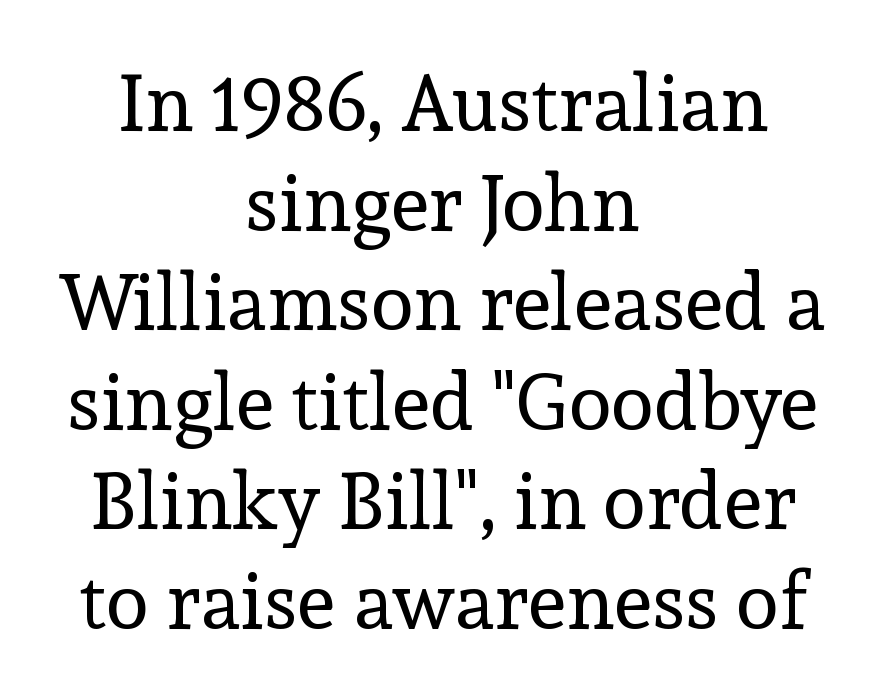
{"serif": "yes", "italic": "no", "bold": "no", "weight": "regular", "width": "normal", "x_height": "medium", "monospaced": "no", "underline": "no", "align": "center", "line_spacing": "normal", "line_spacing_ratio": 1.26, "letter_spacing": "normal", "letter_spacing_em": 0.0, "glyph_px": 79}
